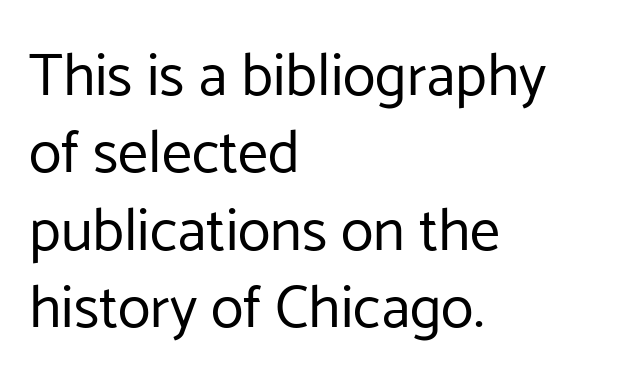
{"serif": "no", "italic": "no", "bold": "no", "weight": "regular", "width": "normal", "stroke_contrast": "low", "x_height": "medium", "monospaced": "no", "underline": "no", "align": "left", "line_spacing": "normal", "line_spacing_ratio": 1.29, "letter_spacing": "normal", "letter_spacing_em": 0.0, "glyph_px": 60}
